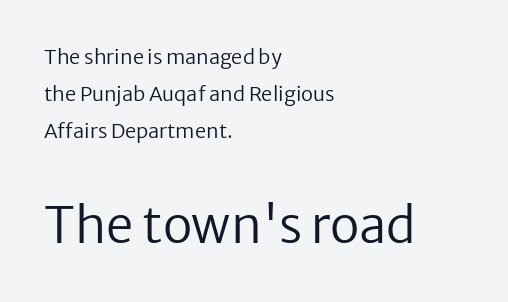
Q: Is the text bold? A: No.
Q: Is the text italic (slanted)? A: No, it is upright.
Q: Is the typeface a serif or a sans-serif typeface? A: Sans-serif.
Q: Is the text underlined? A: No.
Q: How is the paragraph aligned? A: Left-aligned.
Q: Is the spacing between letters normal or unusually wide? A: Normal.
Q: Which block of text is set in a larger size, the first (top) or the second (bottom)? A: The second (bottom) one.
Q: Width (condensed, normal, or wide)? A: Normal.
Q: Stroke contrast? A: Low.
Q: x-height? A: Medium.
Q: Monospaced? A: No.
